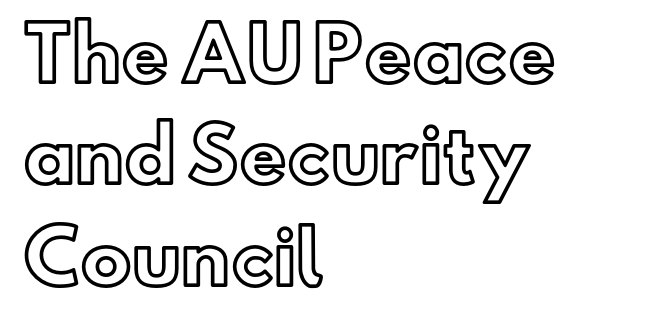
The image shows 73 px text type, upright; set left-aligned, normal line spacing (1.39x), normal letter spacing, not underlined; a small x-height.
